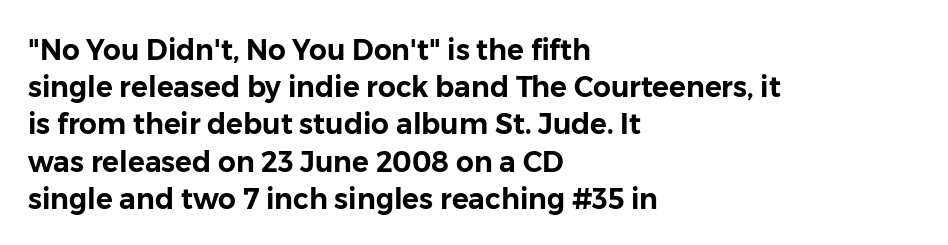
Letterform terminals end flat and unadorned throughout the passage. Upright lettering throughout. A typesetter would call this proportional, since set widths differ per character. Letter spacing: default. The block of text has a typical density, with ordinary space between rows.
